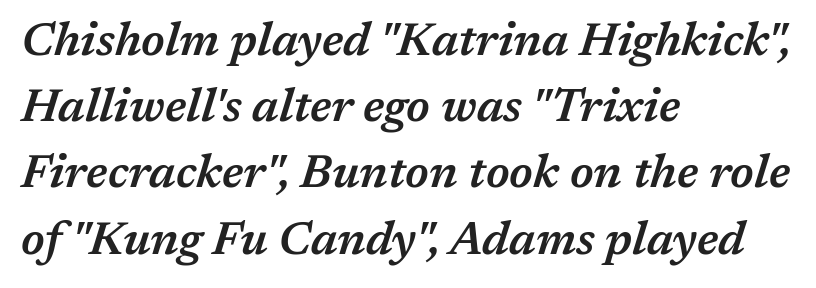
The image shows 46 px semibold type, italic (leaning right); set left-aligned, normal line spacing (1.44x), normal letter spacing, not underlined; medium stroke contrast and a medium x-height.
